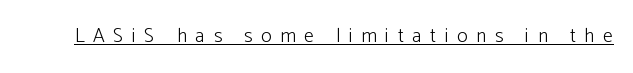
Q: Is the text bold? A: No.
Q: Is the text italic (slanted)? A: No, it is upright.
Q: Is the text underlined? A: Yes.
Q: Is the spacing between letters normal or unusually wide? A: Unusually wide.
